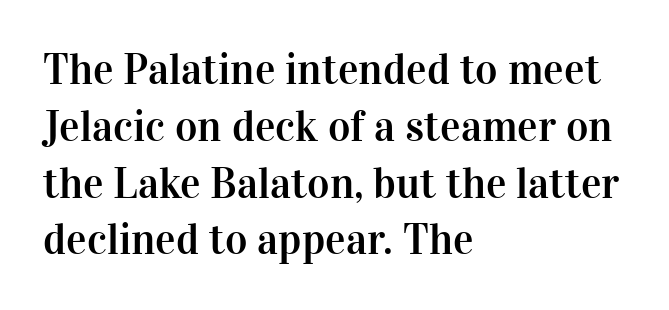
The image shows 43 px serif type, upright; set left-aligned, normal line spacing (1.32x), normal letter spacing, not underlined; high stroke contrast and a medium x-height.
